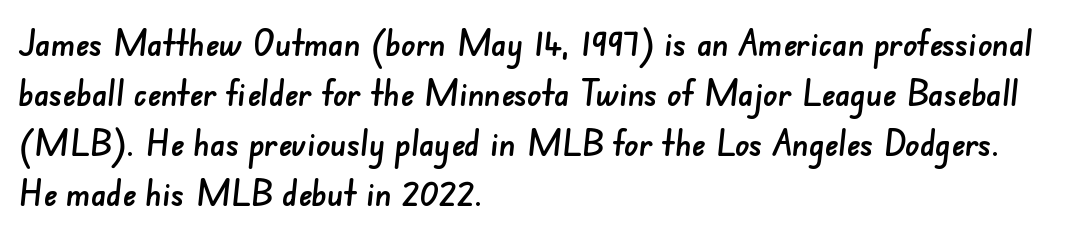
The image shows 36 px sans-serif type; set left-aligned, normal line spacing (1.39x), normal letter spacing, not underlined; low stroke contrast and a small x-height.
